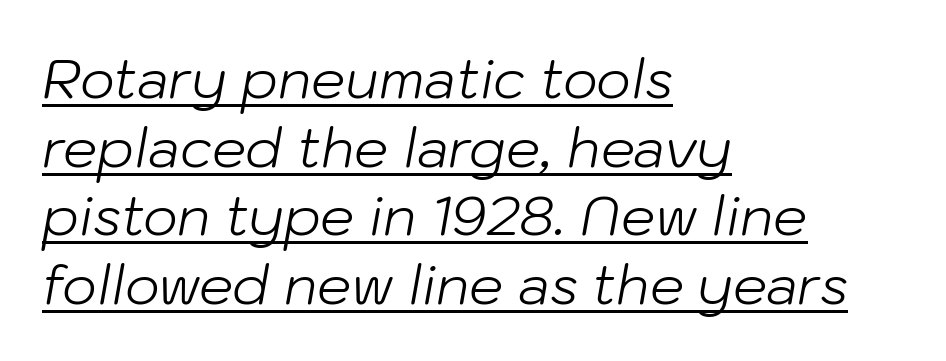
{"italic": "yes", "lean": "right", "slant_degrees": 10, "bold": "no", "weight": "light", "width": "normal", "stroke_contrast": "low", "x_height": "medium", "monospaced": "no", "underline": "yes", "align": "left", "line_spacing": "normal", "line_spacing_ratio": 1.27, "letter_spacing": "normal", "letter_spacing_em": 0.0, "glyph_px": 54}
